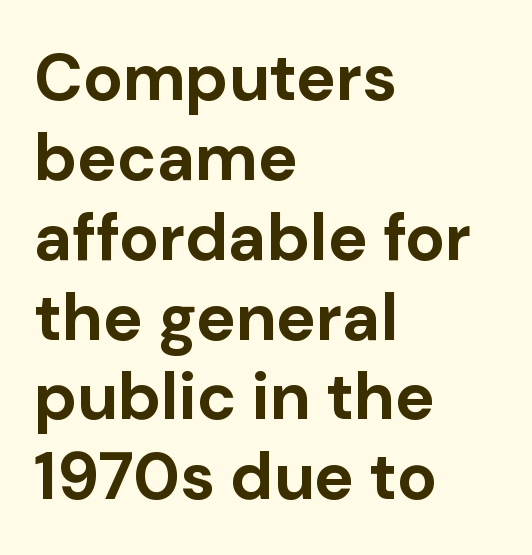
The letters carry no serifs — their stems end cleanly without finishing strokes. This rendering leaves character spacing at its baseline value. Unlike italic type, these characters show no tilt at all. The ragged edge is on the right, which tells us the setting is flush left. Summary of weight: heavy, a full bold. Each letter keeps its own natural width here, so spacing adapts to shape.
